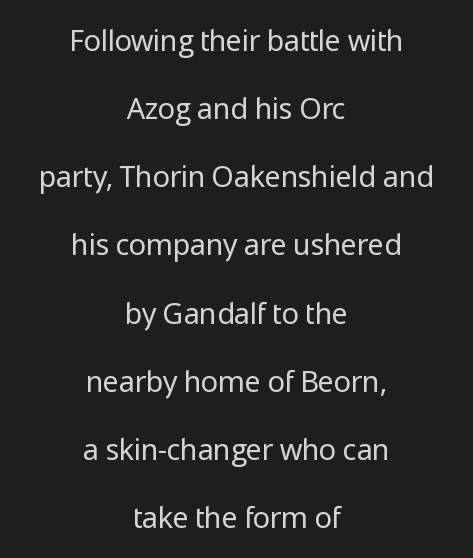
{"serif": "no", "italic": "no", "bold": "no", "weight": "regular", "width": "normal", "stroke_contrast": "low", "x_height": "medium", "monospaced": "no", "underline": "no", "align": "center", "line_spacing": "loose", "line_spacing_ratio": 2.35, "letter_spacing": "normal", "letter_spacing_em": 0.0, "glyph_px": 29}
